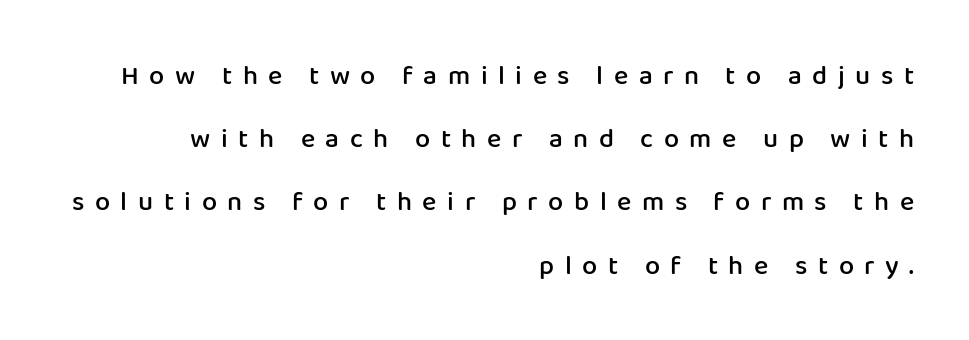
Q: Is the text bold? A: Semi-bold.
Q: Is the text italic (slanted)? A: No, it is upright.
Q: Is the text underlined? A: No.
Q: How is the paragraph aligned? A: Right-aligned.
Q: Is the spacing between letters normal or unusually wide? A: Unusually wide.
Q: Is the spacing between lines tight, normal or loose? A: Loose.
